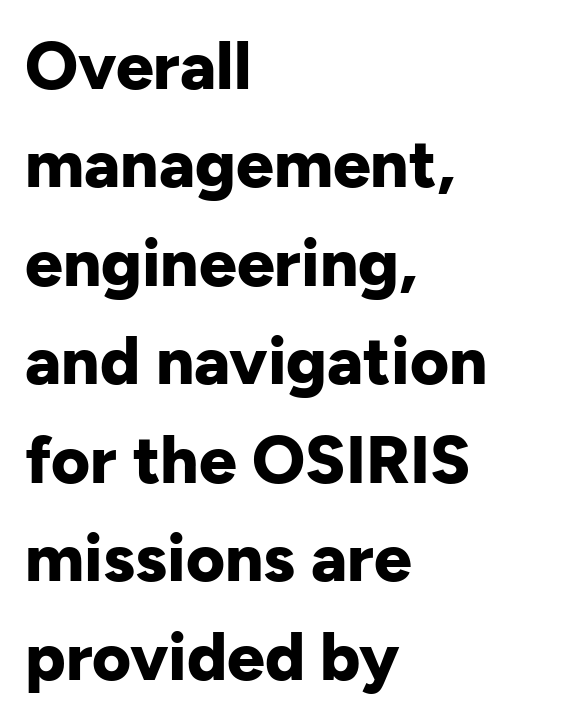
The image shows 67 px bold sans-serif type, upright; set left-aligned, normal line spacing (1.47x), normal letter spacing, not underlined; low stroke contrast and a medium x-height.
